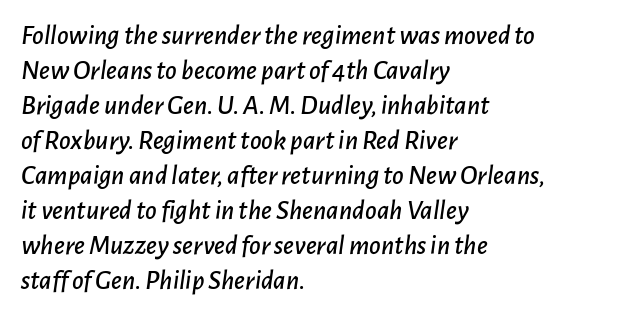
{"italic": "yes", "lean": "right", "slant_degrees": 7, "width": "normal", "stroke_contrast": "low", "x_height": "medium", "monospaced": "no", "underline": "no", "align": "left", "line_spacing": "normal", "line_spacing_ratio": 1.25, "letter_spacing": "normal", "letter_spacing_em": 0.0, "glyph_px": 28}
